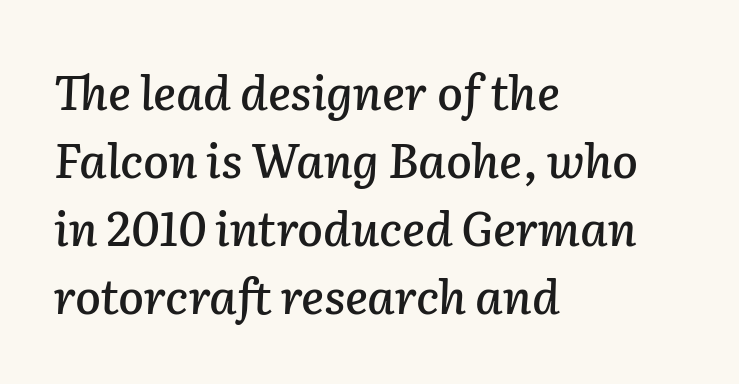
{"italic": "yes", "lean": "right", "slant_degrees": 2, "width": "normal", "stroke_contrast": "low", "x_height": "medium", "monospaced": "no", "underline": "no", "align": "left", "line_spacing": "normal", "line_spacing_ratio": 1.45, "letter_spacing": "normal", "letter_spacing_em": 0.0, "glyph_px": 47}
